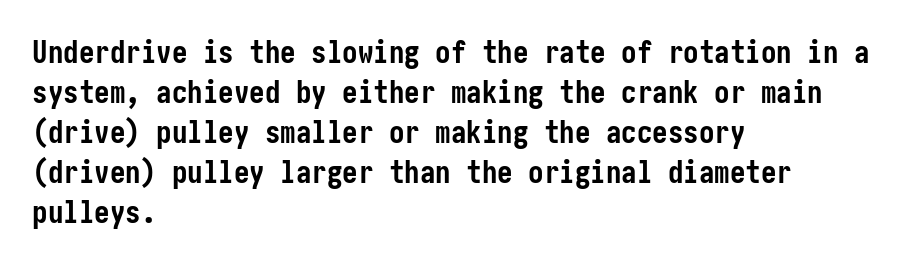
Q: Is the text bold? A: Yes.
Q: Is the text italic (slanted)? A: No, it is upright.
Q: Is the typeface a serif or a sans-serif typeface? A: Sans-serif.
Q: Is the text underlined? A: No.
Q: How is the paragraph aligned? A: Left-aligned.
Q: Is the spacing between letters normal or unusually wide? A: Normal.
Q: Is the spacing between lines tight, normal or loose? A: Normal.
Q: Width (condensed, normal, or wide)? A: Condensed.
Q: Stroke contrast? A: Low.
Q: x-height? A: Medium.
